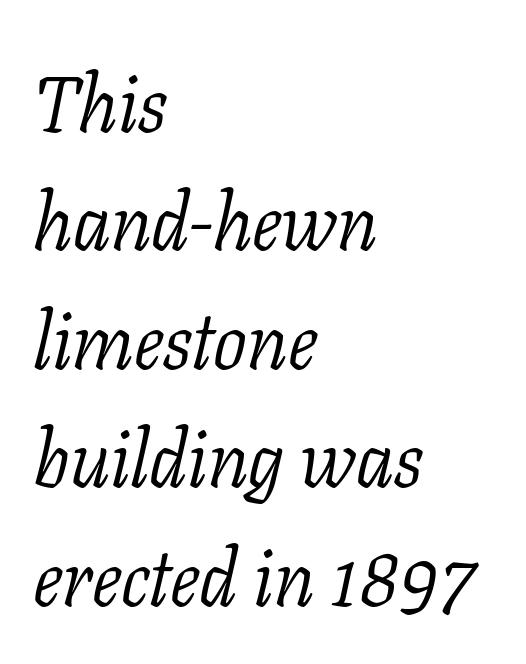
The image shows 79 px light serif type, italic (leaning right); set left-aligned, normal line spacing (1.5x), normal letter spacing, not underlined; low stroke contrast and a medium x-height.
